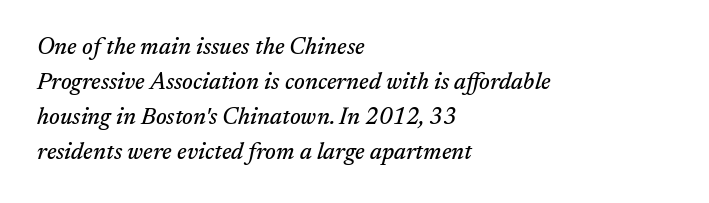
Characters follow at the spacing the type designer built in. Check the space under the baseline: it is left empty. The vertical gap from one line to the next is medium. It's the slanting kind of type. The lines in this sample share a left origin and differ only in where they stop.
